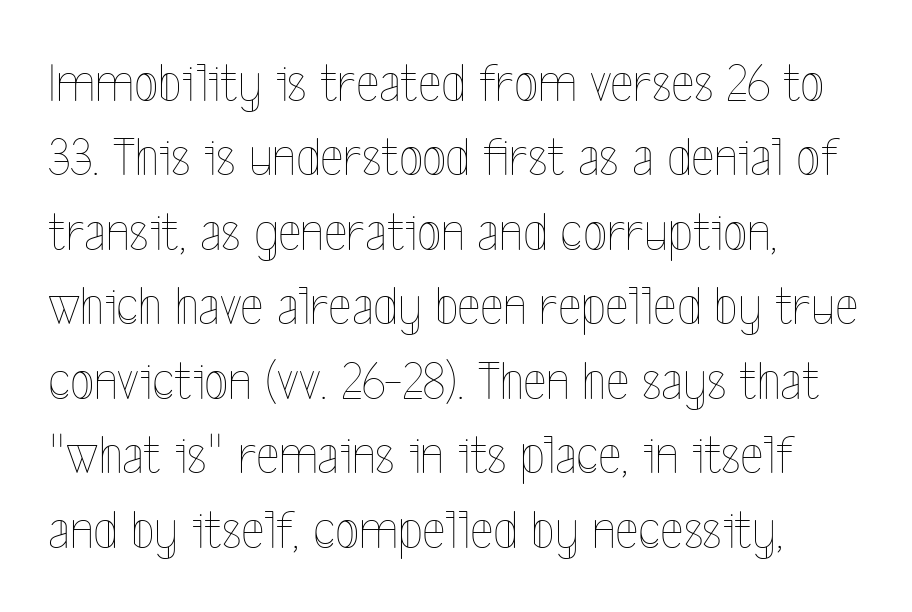
Q: Is the text bold? A: No.
Q: Is the text italic (slanted)? A: No, it is upright.
Q: Is the text underlined? A: No.
Q: How is the paragraph aligned? A: Left-aligned.
Q: Is the spacing between letters normal or unusually wide? A: Normal.
Q: Is the spacing between lines tight, normal or loose? A: Normal.
Q: Width (condensed, normal, or wide)? A: Condensed.
Q: x-height? A: Medium.
Q: Monospaced? A: No.
